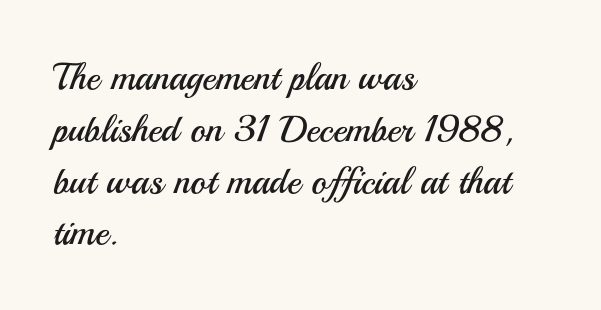
Each letter keeps its own natural width here, so spacing adapts to shape. A clean baseline with only descenders dipping below it. These lines keep a tight, regular rhythm from letter to letter. The paragraph shown leans on its left margin. Are there feet on the stems? There aren't — it's a sans.
